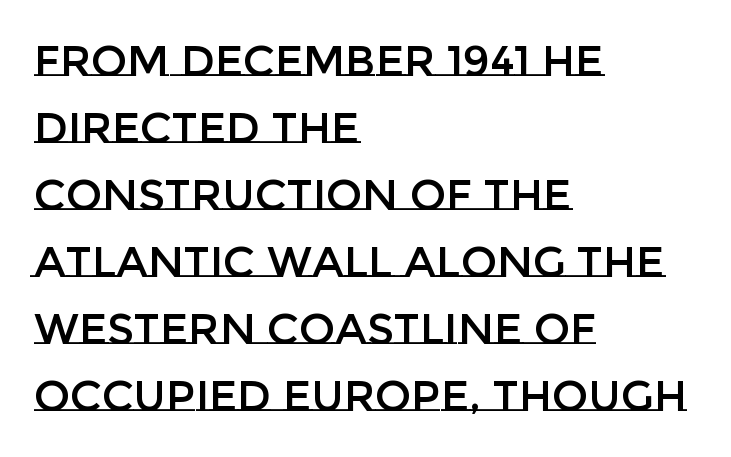
The image shows 43 px text type, upright; set left-aligned, normal line spacing (1.56x), normal letter spacing, not underlined; low stroke contrast and a large x-height.
